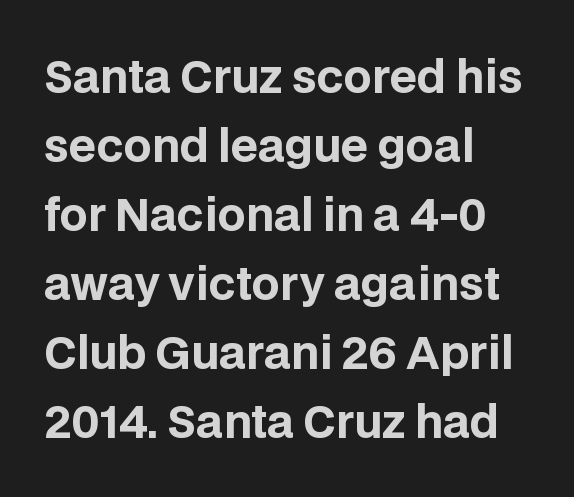
Q: Is the text bold? A: Yes.
Q: Is the text italic (slanted)? A: No, it is upright.
Q: Is the typeface a serif or a sans-serif typeface? A: Sans-serif.
Q: Is the text underlined? A: No.
Q: How is the paragraph aligned? A: Left-aligned.
Q: Is the spacing between letters normal or unusually wide? A: Normal.
Q: Is the spacing between lines tight, normal or loose? A: Normal.
Q: Width (condensed, normal, or wide)? A: Normal.
Q: Stroke contrast? A: Low.
Q: x-height? A: Large.
Q: Monospaced? A: No.
